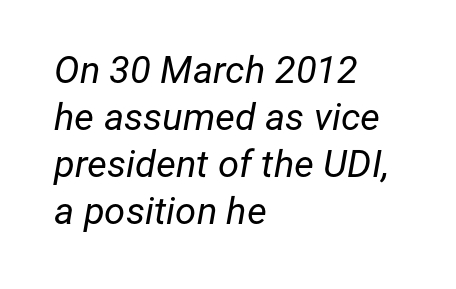
{"italic": "yes", "lean": "right", "slant_degrees": 12, "bold": "no", "weight": "regular", "width": "normal", "stroke_contrast": "low", "x_height": "medium", "monospaced": "no", "underline": "no", "align": "left", "line_spacing_ratio": 1.24, "letter_spacing": "normal", "letter_spacing_em": 0.0, "glyph_px": 38}
